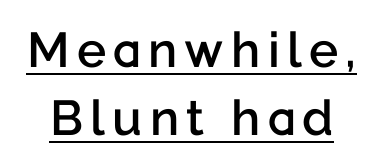
A typographer would call this underscored text. Look at the bottom of the vertical strokes: they stop flat, with no serifs. This sample has the flowing, uneven cadence of proportional lettering. It's the straight-up-and-down kind of type.
